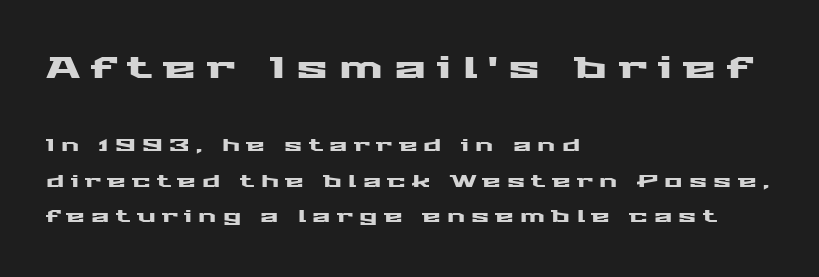
Q: Is the text italic (slanted)? A: No, it is upright.
Q: Is the typeface a serif or a sans-serif typeface? A: Sans-serif.
Q: Is the text underlined? A: No.
Q: How is the paragraph aligned? A: Left-aligned.
Q: Is the spacing between letters normal or unusually wide? A: Unusually wide.
Q: Is the spacing between lines tight, normal or loose? A: Loose.
Q: Which block of text is set in a larger size, the first (top) or the second (bottom)? A: The first (top) one.
Q: Width (condensed, normal, or wide)? A: Wide.
Q: Stroke contrast? A: Medium.
Q: x-height? A: Medium.
Q: Monospaced? A: No.
